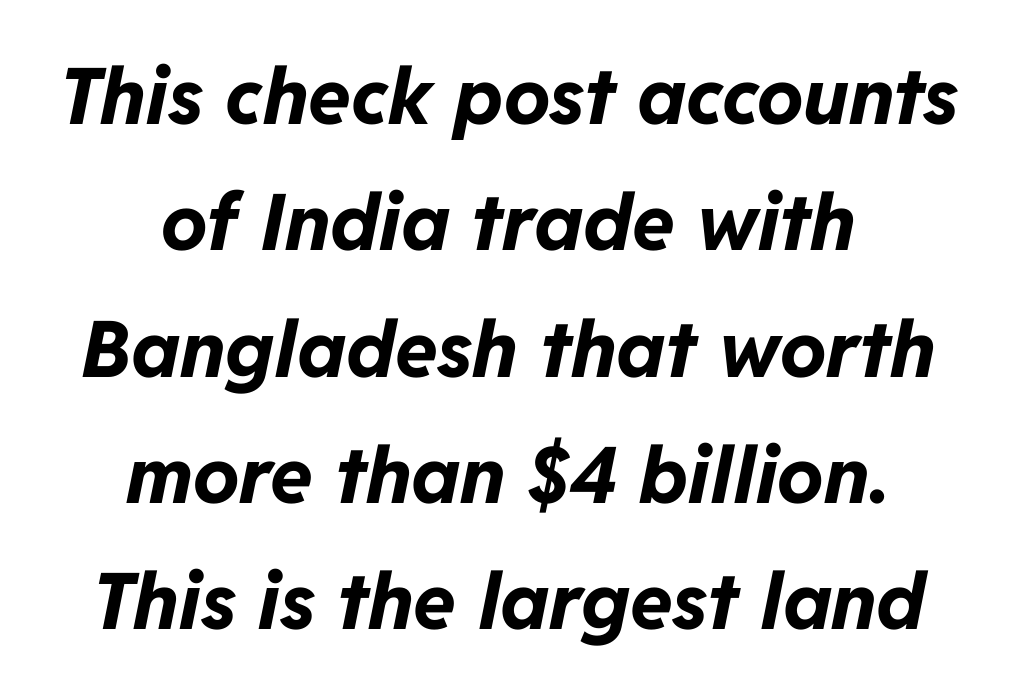
Is there much room between lines? A standard amount, neither cramped nor airy. The letters sit at their default tracking, neither squeezed nor spread. No word sits above an underline. The specimen reads as italic at a glance. Pretty heavy lettering here — definitely bold. Do the characters align in a grid? No, the font is proportional.
